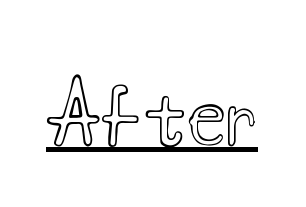
The image shows 79 px wide type, upright; set normal letter spacing, underlined; a small x-height.
